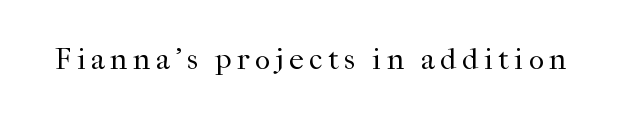
Q: Is the text bold? A: No.
Q: Is the text italic (slanted)? A: No, it is upright.
Q: Is the typeface a serif or a sans-serif typeface? A: Serif.
Q: Is the text underlined? A: No.
Q: Width (condensed, normal, or wide)? A: Normal.
Q: Stroke contrast? A: High.
Q: x-height? A: Medium.
Q: Monospaced? A: No.
